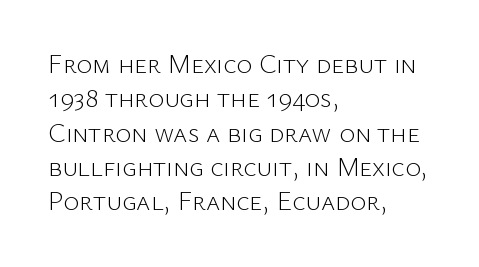
Q: Is the text bold? A: No.
Q: Is the text italic (slanted)? A: No, it is upright.
Q: Is the text underlined? A: No.
Q: How is the paragraph aligned? A: Left-aligned.
Q: Is the spacing between letters normal or unusually wide? A: Normal.
Q: Is the spacing between lines tight, normal or loose? A: Normal.
